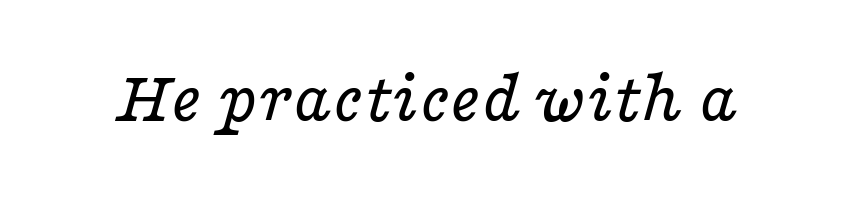
{"serif": "yes", "italic": "yes", "lean": "right", "slant_degrees": 16, "bold": "no", "weight": "regular", "width": "wide", "stroke_contrast": "low", "x_height": "medium", "monospaced": "no", "underline": "no", "letter_spacing": "normal", "letter_spacing_em": 0.0, "glyph_px": 76}
